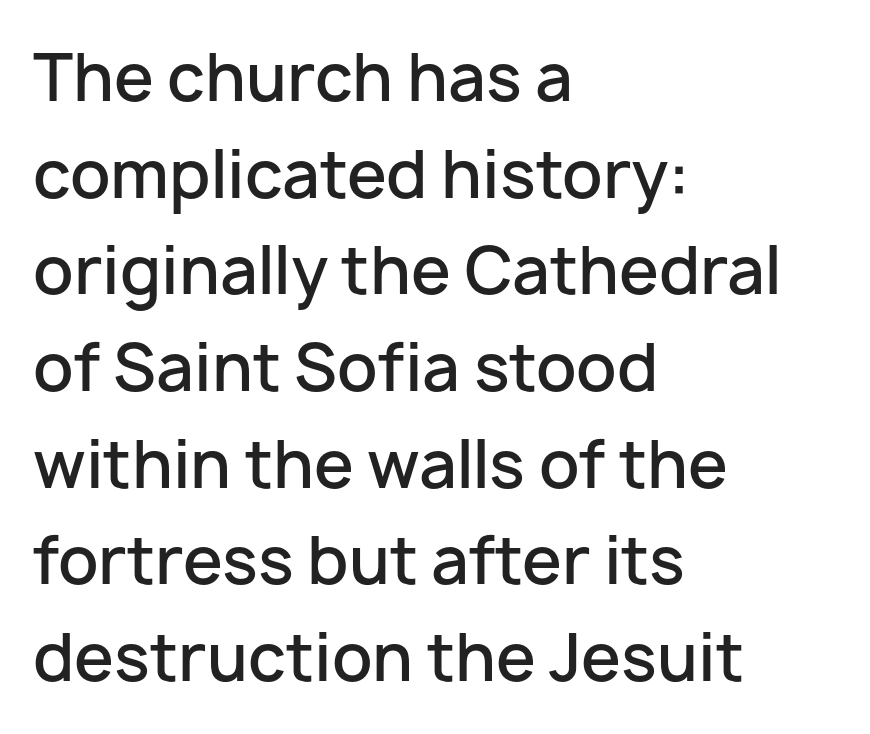
{"serif": "no", "italic": "no", "bold": "semi", "weight": "semibold", "width": "normal", "stroke_contrast": "low", "x_height": "medium", "monospaced": "no", "underline": "no", "align": "left", "line_spacing": "normal", "line_spacing_ratio": 1.51, "letter_spacing": "normal", "letter_spacing_em": 0.0, "glyph_px": 64}
